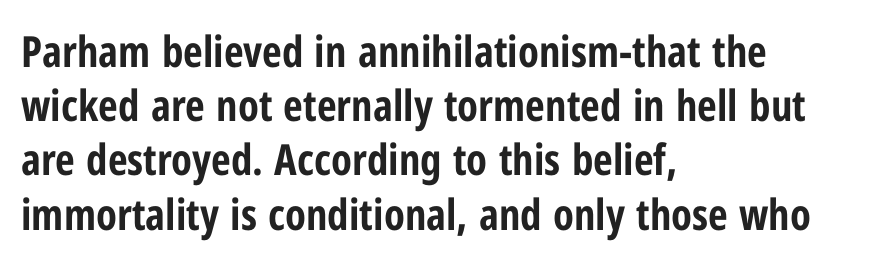
Notice how descenders clear the ascenders below comfortably — that's standard leading. Every character sits straight up, as roman type does. Proportional: the letters do not fall into vertical columns. These lines keep a tight, regular rhythm from letter to letter. Layout note: lines flush left.
